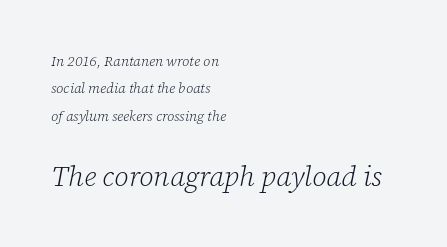
Q: Is the text bold? A: No.
Q: Is the text italic (slanted)? A: Yes, it leans right by about 12 degrees.
Q: Is the typeface a serif or a sans-serif typeface? A: Serif.
Q: Is the text underlined? A: No.
Q: How is the paragraph aligned? A: Left-aligned.
Q: Is the spacing between letters normal or unusually wide? A: Normal.
Q: Is the spacing between lines tight, normal or loose? A: Loose.
Q: Which block of text is set in a larger size, the first (top) or the second (bottom)? A: The second (bottom) one.
Q: Width (condensed, normal, or wide)? A: Normal.
Q: Stroke contrast? A: Low.
Q: x-height? A: Medium.
Q: Monospaced? A: No.
